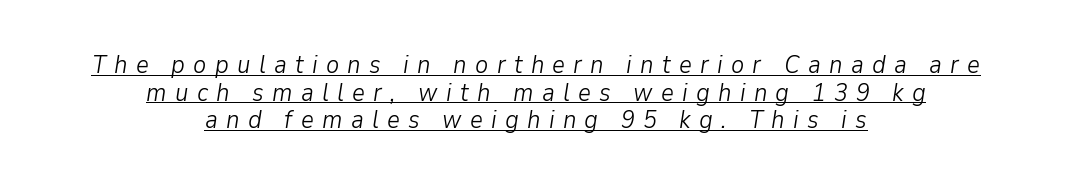
{"italic": "yes", "lean": "right", "slant_degrees": 9, "bold": "no", "underline": "yes", "align": "center", "line_spacing": "tight", "line_spacing_ratio": 1.11, "letter_spacing": "wide", "letter_spacing_em": 0.33, "glyph_px": 25}
